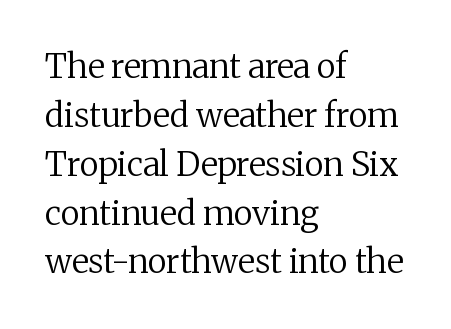
Q: Is the text bold? A: No.
Q: Is the text italic (slanted)? A: No, it is upright.
Q: Is the typeface a serif or a sans-serif typeface? A: Serif.
Q: Is the text underlined? A: No.
Q: How is the paragraph aligned? A: Left-aligned.
Q: Is the spacing between letters normal or unusually wide? A: Normal.
Q: Is the spacing between lines tight, normal or loose? A: Normal.
Q: Width (condensed, normal, or wide)? A: Normal.
Q: Stroke contrast? A: Medium.
Q: x-height? A: Medium.
Q: Monospaced? A: No.
